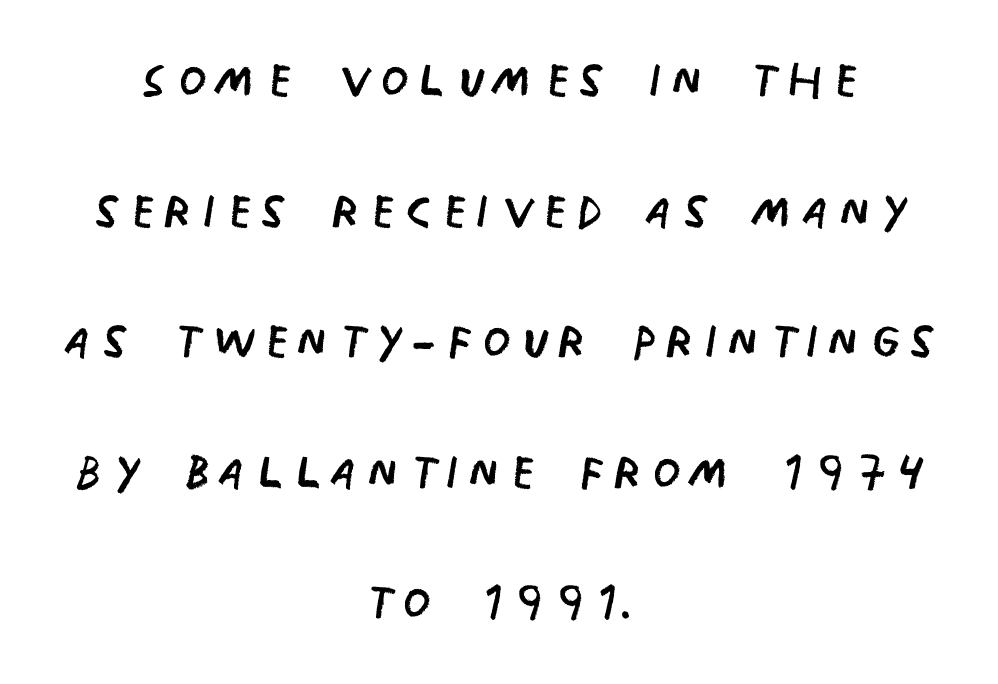
{"serif": "no", "bold": "no", "weight": "regular", "width": "condensed", "stroke_contrast": "low", "x_height": "large", "monospaced": "no", "underline": "no", "align": "center", "line_spacing": "loose", "line_spacing_ratio": 2.04, "glyph_px": 64}
